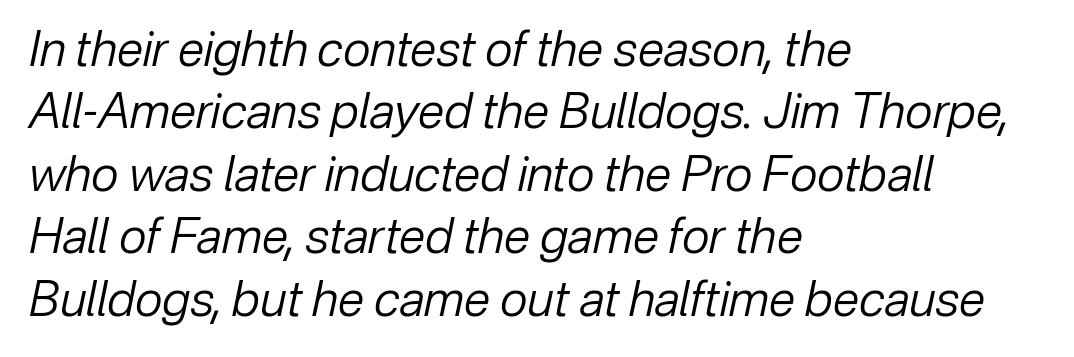
Bare-footed words on every line. These lines sit exactly where default settings would place them. The font sits on the lighter half of the weight spectrum, regular included. Do the characters align in a grid? No, the font is proportional. Horizontally, the lines are justified to the leading edge only. There is no visible air inserted between adjacent glyphs.
